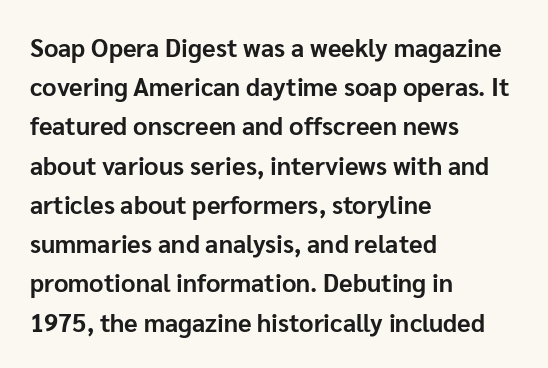
{"italic": "no", "bold": "yes", "underline": "no", "align": "left", "line_spacing": "normal", "line_spacing_ratio": 1.57, "letter_spacing": "normal", "letter_spacing_em": 0.0, "glyph_px": 25}
